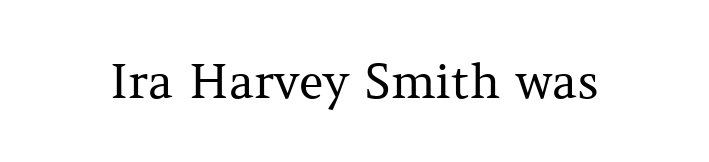
{"serif": "yes", "italic": "no", "bold": "no", "weight": "regular", "width": "normal", "stroke_contrast": "medium", "x_height": "medium", "monospaced": "no", "underline": "no", "letter_spacing": "normal", "letter_spacing_em": 0.0, "glyph_px": 47}
